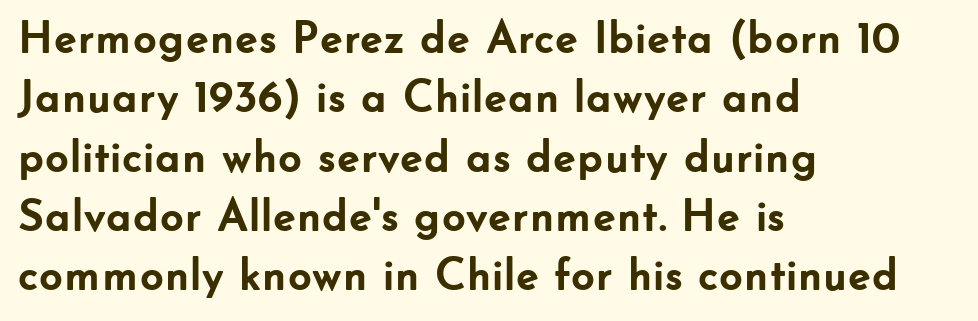
{"serif": "no", "italic": "no", "bold": "yes", "weight": "semibold", "width": "normal", "stroke_contrast": "low", "x_height": "small", "monospaced": "no", "underline": "no", "align": "left", "line_spacing": "normal", "line_spacing_ratio": 1.29, "letter_spacing": "normal", "letter_spacing_em": 0.0, "glyph_px": 46}
